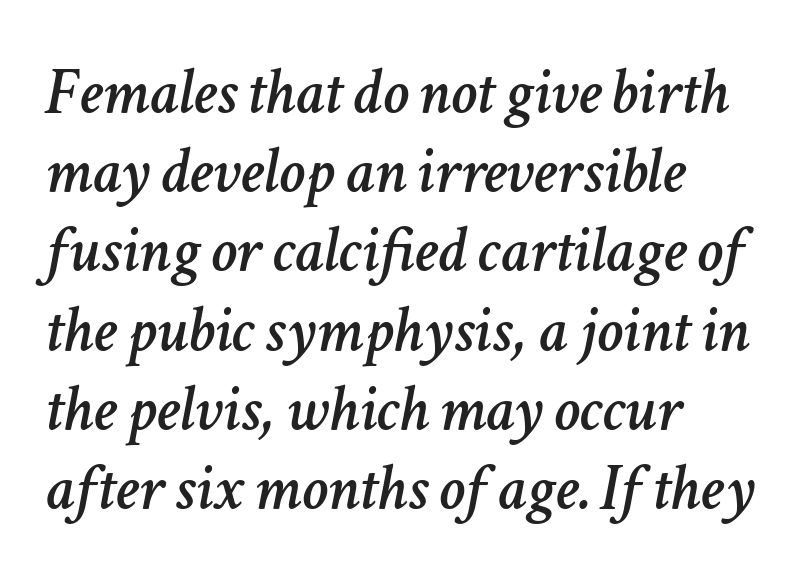
Q: Is the text italic (slanted)? A: Yes, it leans right by about 11 degrees.
Q: Is the text underlined? A: No.
Q: How is the paragraph aligned? A: Left-aligned.
Q: Is the spacing between letters normal or unusually wide? A: Normal.
Q: Width (condensed, normal, or wide)? A: Normal.
Q: Stroke contrast? A: Low.
Q: x-height? A: Medium.
Q: Monospaced? A: No.
